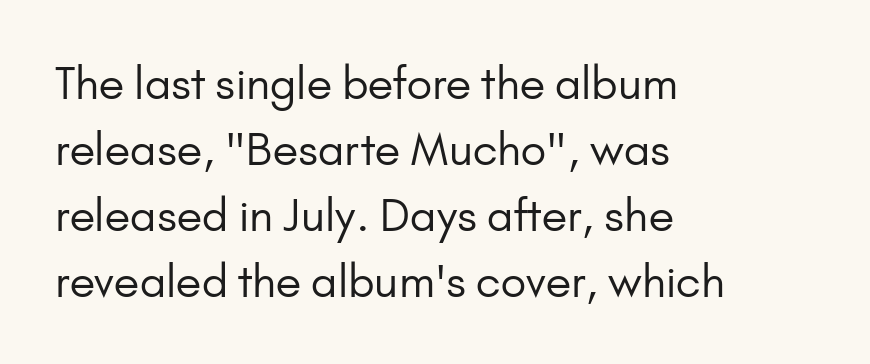
{"serif": "no", "italic": "no", "bold": "no", "weight": "regular", "width": "normal", "stroke_contrast": "low", "x_height": "small", "monospaced": "no", "underline": "no", "align": "left", "line_spacing": "normal", "line_spacing_ratio": 1.5, "letter_spacing": "normal", "letter_spacing_em": 0.0, "glyph_px": 44}
